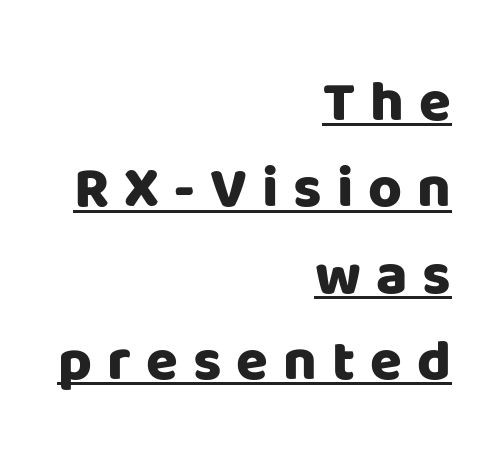
Q: Is the text bold? A: Yes.
Q: Is the text italic (slanted)? A: No, it is upright.
Q: Is the typeface a serif or a sans-serif typeface? A: Sans-serif.
Q: Is the text underlined? A: Yes.
Q: How is the paragraph aligned? A: Right-aligned.
Q: Is the spacing between letters normal or unusually wide? A: Unusually wide.
Q: Is the spacing between lines tight, normal or loose? A: Normal.
Q: Width (condensed, normal, or wide)? A: Normal.
Q: Stroke contrast? A: Low.
Q: x-height? A: Large.
Q: Monospaced? A: No.
